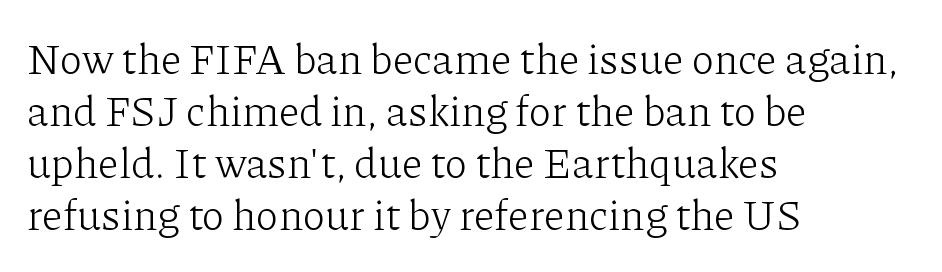
The image shows 42 px light serif type, upright; set left-aligned, line spacing 1.24x, normal letter spacing, not underlined; low stroke contrast and a medium x-height.
